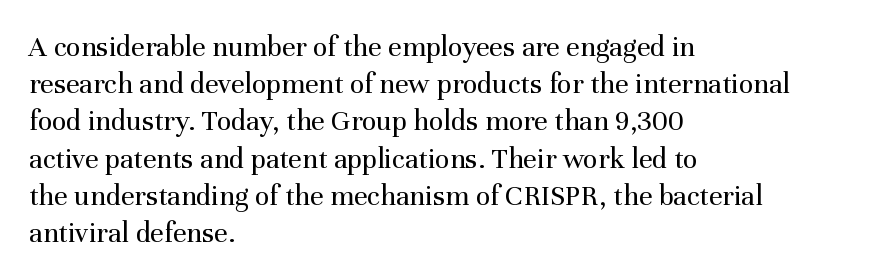
The image shows 30 px regular-weight serif type, upright; set left-aligned, line spacing 1.24x, normal letter spacing, not underlined; medium stroke contrast and a medium x-height.
